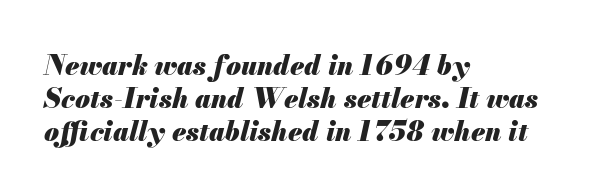
{"italic": "yes", "lean": "right", "slant_degrees": 13, "bold": "yes", "underline": "no", "align": "left", "line_spacing_ratio": 1.22, "letter_spacing": "normal", "letter_spacing_em": 0.0, "glyph_px": 27}
